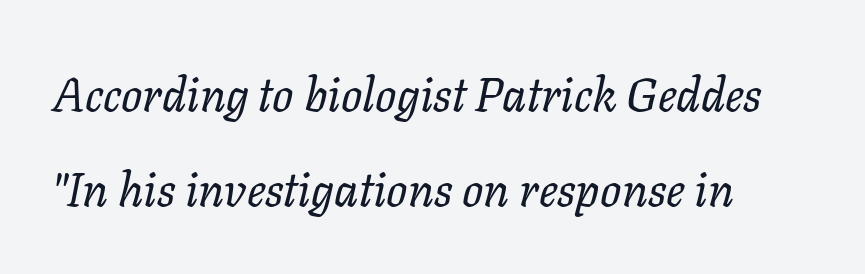
{"italic": "yes", "lean": "right", "slant_degrees": 11, "bold": "no", "weight": "regular", "width": "normal", "stroke_contrast": "low", "x_height": "medium", "monospaced": "no", "underline": "no", "align": "left", "line_spacing": "loose", "line_spacing_ratio": 2.02, "letter_spacing": "normal", "letter_spacing_em": 0.0, "glyph_px": 47}
